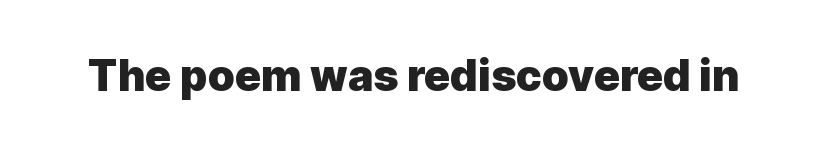
{"serif": "no", "italic": "no", "bold": "yes", "weight": "heavy", "width": "normal", "x_height": "medium", "monospaced": "no", "underline": "no", "letter_spacing": "normal", "letter_spacing_em": 0.0, "glyph_px": 43}
